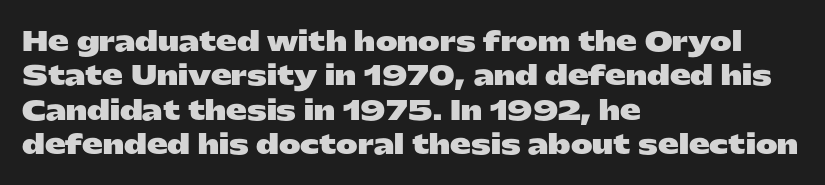
Q: Is the text bold? A: Yes.
Q: Is the text italic (slanted)? A: No, it is upright.
Q: Is the text underlined? A: No.
Q: How is the paragraph aligned? A: Left-aligned.
Q: Is the spacing between letters normal or unusually wide? A: Normal.
Q: Is the spacing between lines tight, normal or loose? A: Normal.
